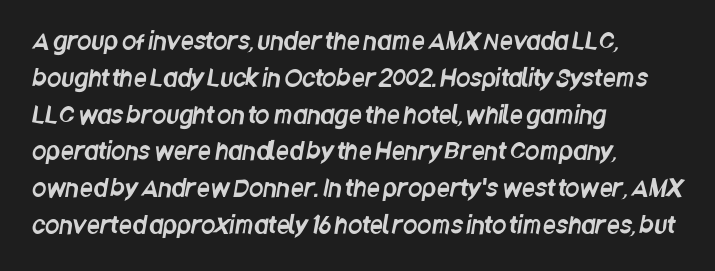
{"underline": "no", "align": "left", "line_spacing": "normal", "line_spacing_ratio": 1.6, "letter_spacing": "normal", "letter_spacing_em": 0.0, "glyph_px": 23}
